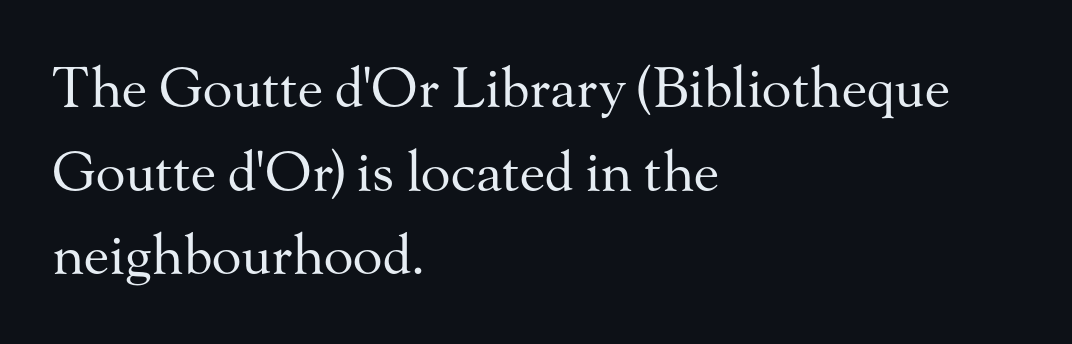
The image shows 55 px regular-weight serif type, upright; set left-aligned, normal line spacing (1.52x), normal letter spacing, not underlined; medium stroke contrast and a small x-height.
